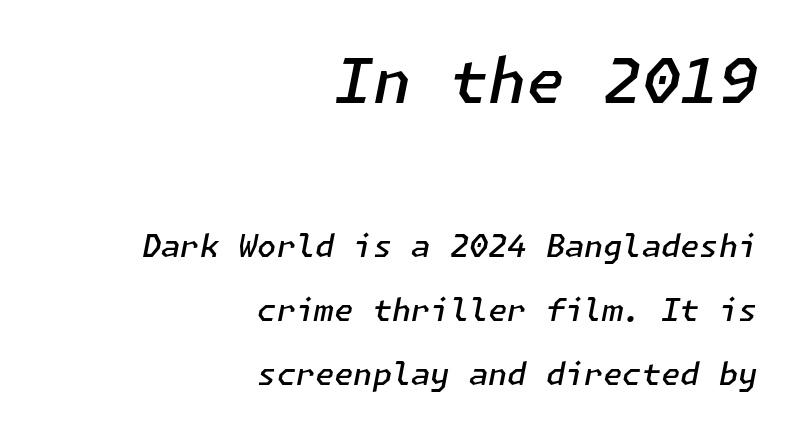
The image shows 62 px semibold type, italic (leaning right); set right-aligned, loose line spacing (2.07x), normal letter spacing, not underlined; the first (top) block is 2.0x larger; low stroke contrast and a medium x-height.
